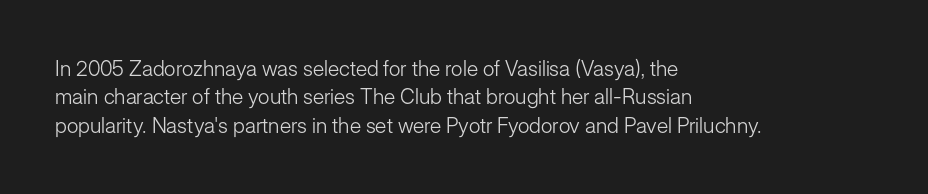
Q: Is the text bold? A: No.
Q: Is the text italic (slanted)? A: No, it is upright.
Q: Is the text underlined? A: No.
Q: How is the paragraph aligned? A: Left-aligned.
Q: Is the spacing between letters normal or unusually wide? A: Normal.
Q: Is the spacing between lines tight, normal or loose? A: Normal.
